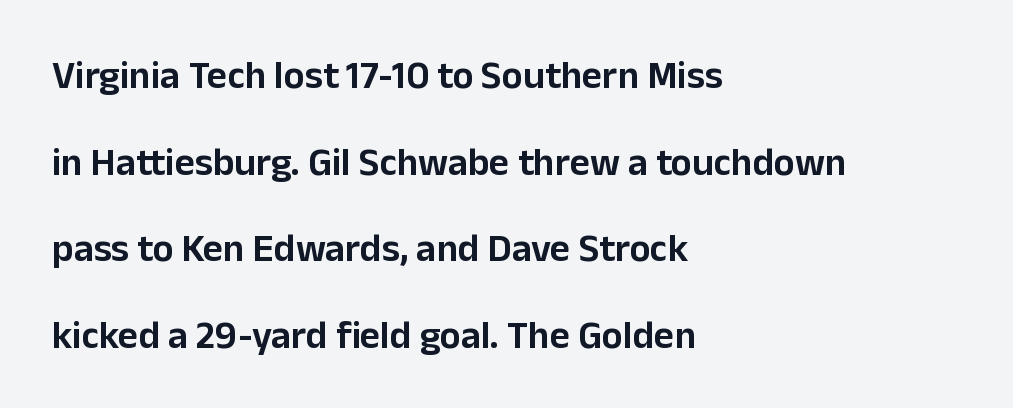
{"serif": "no", "italic": "no", "width": "normal", "stroke_contrast": "low", "x_height": "medium", "monospaced": "no", "underline": "no", "align": "left", "line_spacing": "loose", "line_spacing_ratio": 2.22, "letter_spacing": "normal", "letter_spacing_em": 0.0, "glyph_px": 39}
